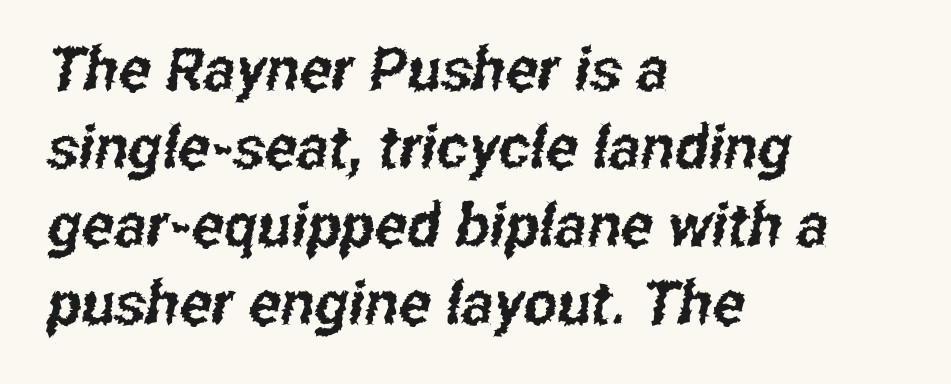
The image shows 60 px condensed sans-serif type; set left-aligned, normal line spacing (1.3x), normal letter spacing, not underlined; low stroke contrast and a medium x-height.
